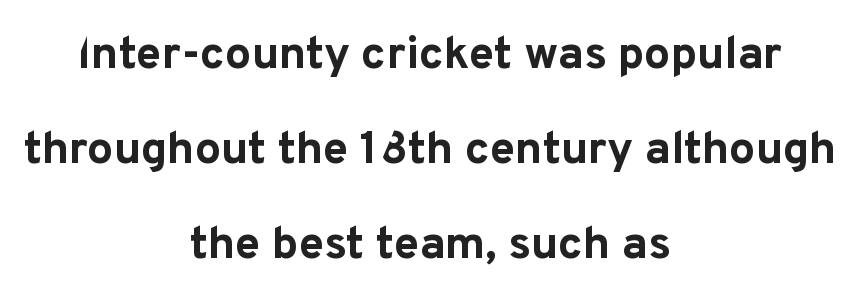
Spacing verdict: proportional, widths tailored to each character. The strokes are fattened all the way to bold. Horizontally, the lines are justified to the midpoint only. Upright lettering throughout.
